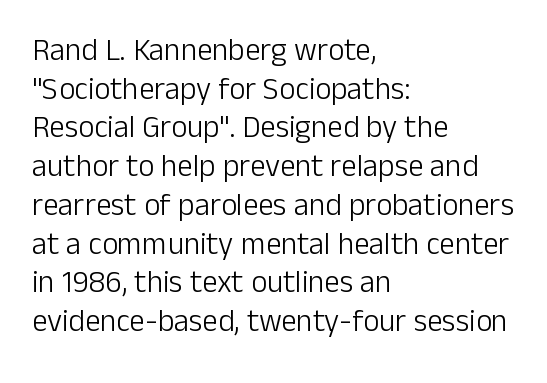
Has an underline been added? It has not. Stem width sits at or under what a default text font uses. Compared with a centered layout, this one pins lines to the left instead. Line spacing here is normal. Honestly, the letter spacing is just normal — you wouldn't notice it. These lines are rendered in a variable-pitch font.
